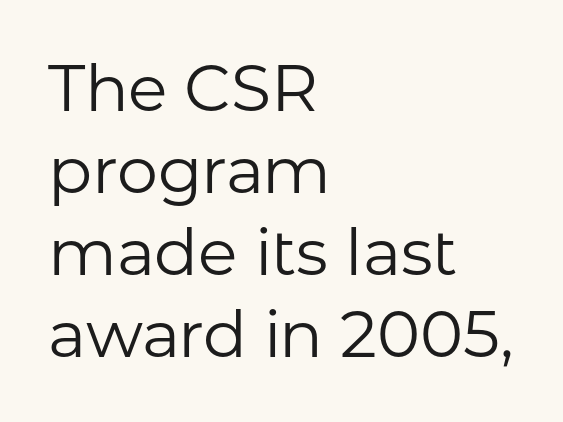
Q: Is the text bold? A: No.
Q: Is the text italic (slanted)? A: No, it is upright.
Q: Is the typeface a serif or a sans-serif typeface? A: Sans-serif.
Q: Is the text underlined? A: No.
Q: How is the paragraph aligned? A: Left-aligned.
Q: Is the spacing between letters normal or unusually wide? A: Normal.
Q: Is the spacing between lines tight, normal or loose? A: Normal.
Q: Width (condensed, normal, or wide)? A: Normal.
Q: Stroke contrast? A: Low.
Q: x-height? A: Medium.
Q: Monospaced? A: No.
